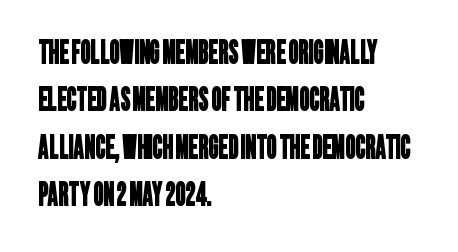
In CSS terms this would be text-align: left. You can tell from the bare stems that sans-serif type was used. Reading down the column, the eye jumps a familiar distance to each next line. The strip under each line holds only bare page. These lines are rendered in a variable-pitch font. Tracking value appears to be zero — textbook default spacing.
